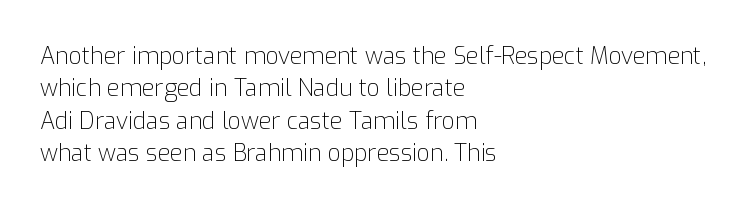
The tracking reads as untouched default to a designer's eye. Layout note: lines flush left. Students, observe: this is what conventionally led text looks like. Underline: absent.
